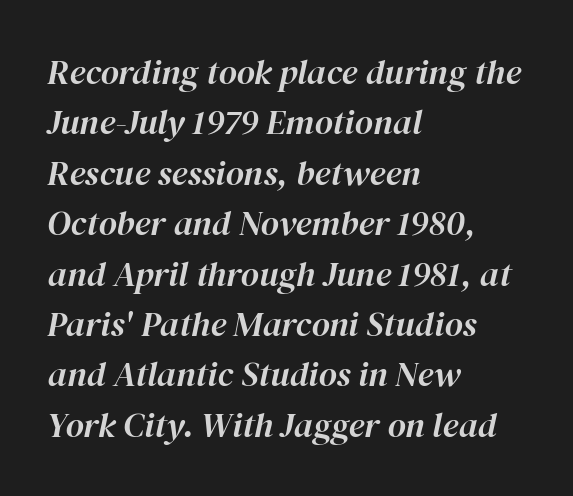
The image shows 35 px text type, italic (leaning right); set left-aligned, normal line spacing (1.44x), normal letter spacing, not underlined; high stroke contrast and a medium x-height.
